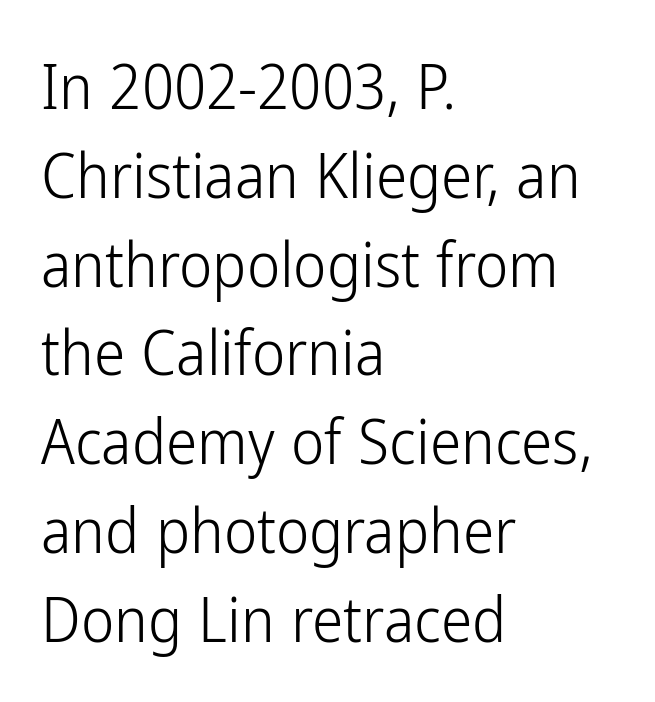
Rows of type keep a routine distance in the vertical direction. Look at the tracking — it's just the regular setting, nothing added. Serif or sans? Sans — the stroke terminals are bare. Quick note: not italic, upright.
